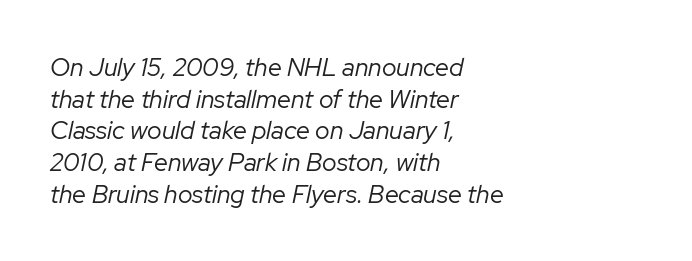
The image shows 25 px text type, italic (leaning right); set left-aligned, normal line spacing (1.27x), normal letter spacing, not underlined.
